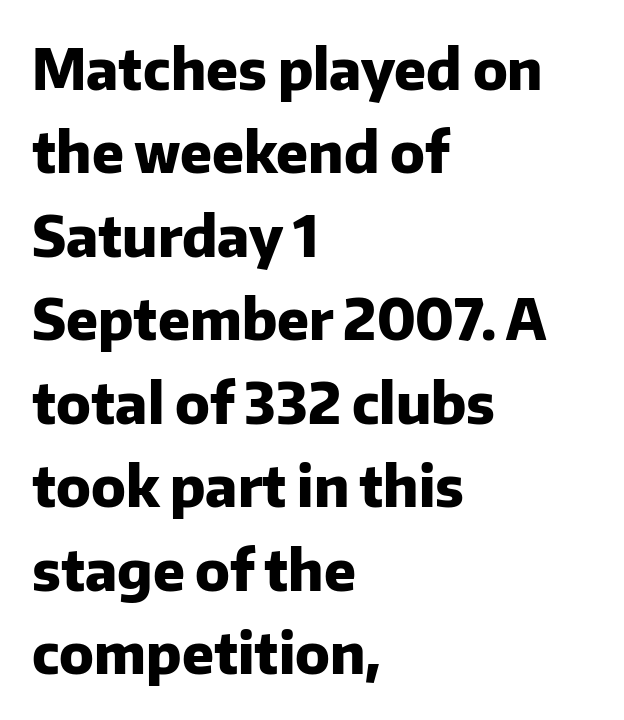
{"serif": "no", "italic": "no", "bold": "yes", "weight": "heavy", "width": "normal", "stroke_contrast": "low", "x_height": "medium", "monospaced": "no", "underline": "no", "align": "left", "line_spacing": "normal", "line_spacing_ratio": 1.49, "letter_spacing": "normal", "letter_spacing_em": 0.0, "glyph_px": 56}
